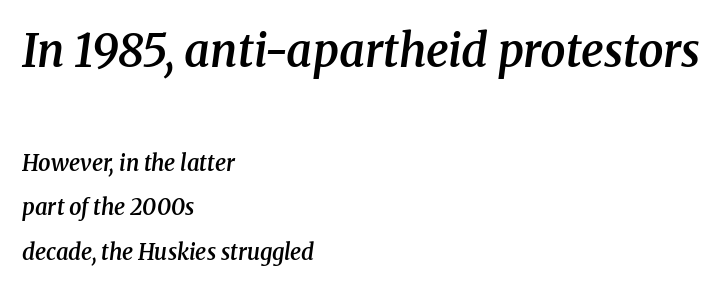
Q: Is the text bold? A: Semi-bold.
Q: Is the text italic (slanted)? A: Yes, it leans right by about 8 degrees.
Q: Is the typeface a serif or a sans-serif typeface? A: Serif.
Q: Is the text underlined? A: No.
Q: How is the paragraph aligned? A: Left-aligned.
Q: Is the spacing between letters normal or unusually wide? A: Normal.
Q: Is the spacing between lines tight, normal or loose? A: Loose.
Q: Which block of text is set in a larger size, the first (top) or the second (bottom)? A: The first (top) one.
Q: Width (condensed, normal, or wide)? A: Normal.
Q: Stroke contrast? A: Medium.
Q: x-height? A: Medium.
Q: Monospaced? A: No.
